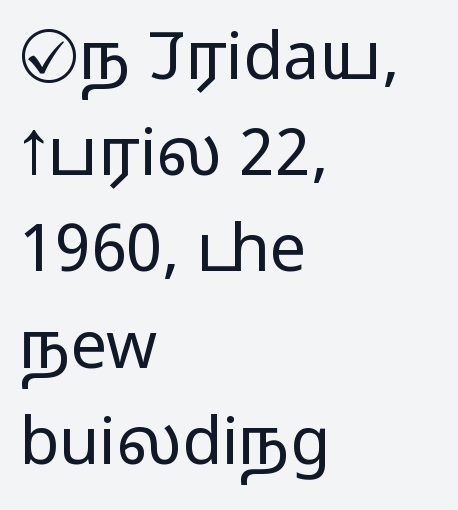
The line texture is even and compact thanks to regular tracking. The lines sit at an ordinary, default distance from one another. Think of a printed novel: that variable character pitch is what you see here. Horizontally, the lines are justified to the leading edge only.
